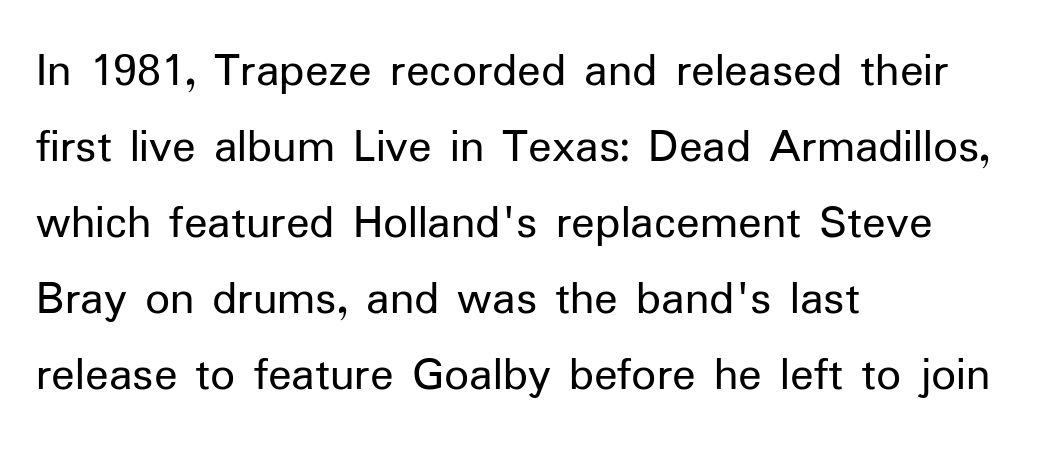
Q: Is the text bold? A: No.
Q: Is the text italic (slanted)? A: No, it is upright.
Q: Is the typeface a serif or a sans-serif typeface? A: Sans-serif.
Q: Is the text underlined? A: No.
Q: How is the paragraph aligned? A: Left-aligned.
Q: Is the spacing between letters normal or unusually wide? A: Normal.
Q: Is the spacing between lines tight, normal or loose? A: Normal.
Q: Width (condensed, normal, or wide)? A: Normal.
Q: Stroke contrast? A: Low.
Q: x-height? A: Medium.
Q: Monospaced? A: No.
